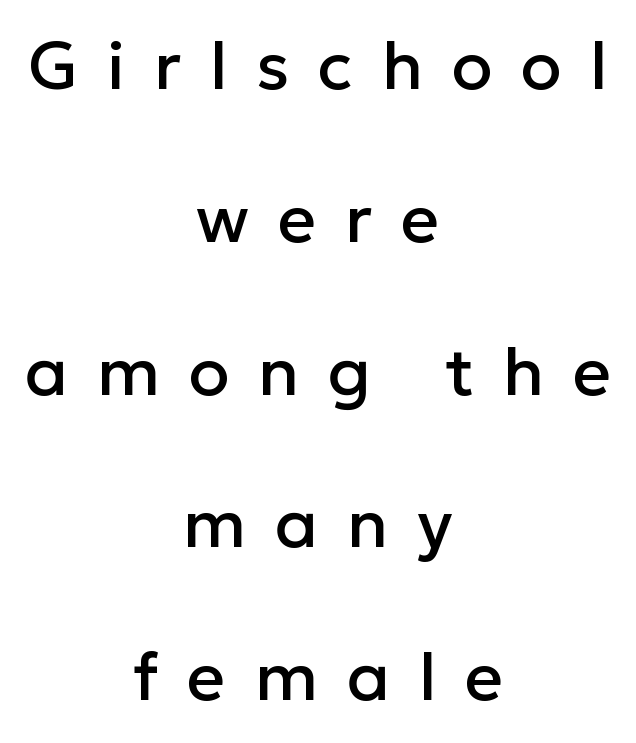
The image shows 67 px sans-serif type, upright; set centered, loose line spacing (2.28x), unusually wide letter spacing (+0.43 em), not underlined; low stroke contrast and a medium x-height.
